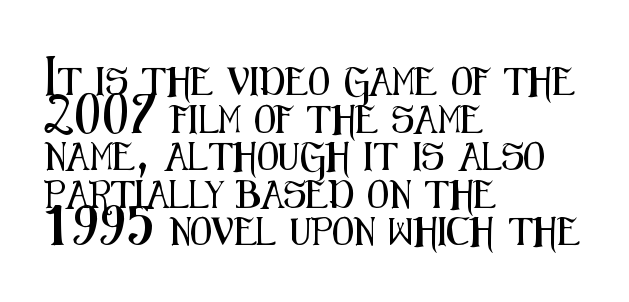
{"italic": "no", "width": "condensed", "stroke_contrast": "medium", "x_height": "medium", "monospaced": "no", "underline": "no", "align": "left", "line_spacing": "normal", "line_spacing_ratio": 1.34, "letter_spacing": "normal", "letter_spacing_em": 0.0, "glyph_px": 28}
